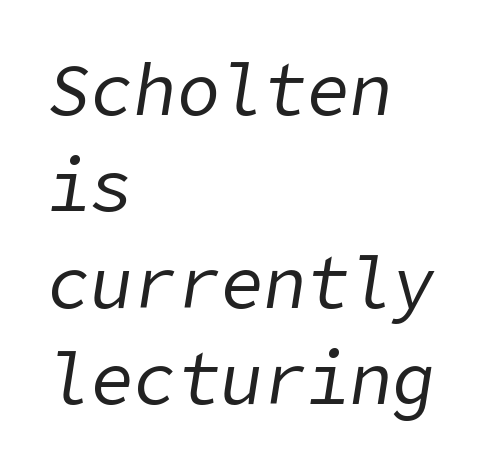
The image shows 72 px regular-weight type, italic (leaning right); set left-aligned, normal line spacing (1.34x), normal letter spacing, not underlined; low stroke contrast and a medium x-height.
